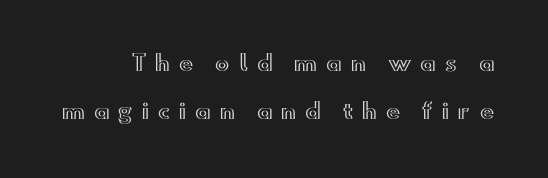
Q: Is the text italic (slanted)? A: No, it is upright.
Q: Is the text underlined? A: No.
Q: Is the spacing between letters normal or unusually wide? A: Unusually wide.
Q: Is the spacing between lines tight, normal or loose? A: Loose.
